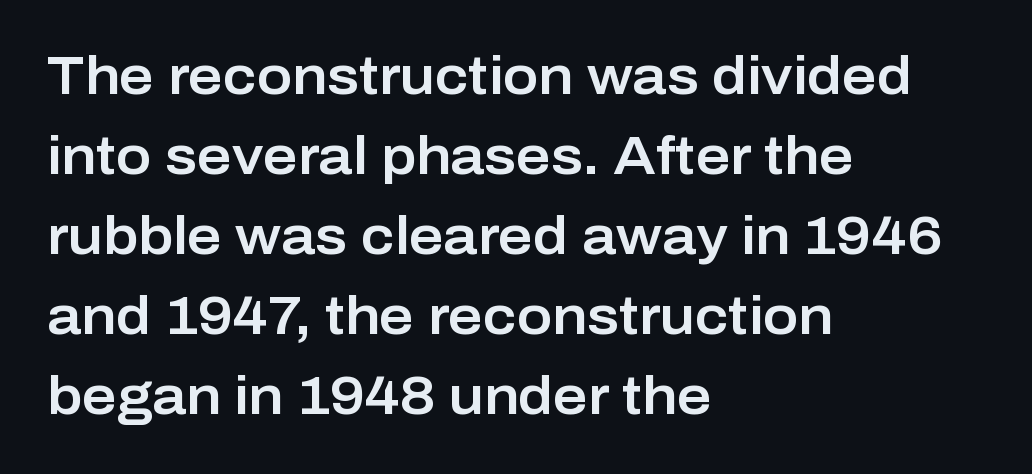
Q: Is the text italic (slanted)? A: No, it is upright.
Q: Is the typeface a serif or a sans-serif typeface? A: Sans-serif.
Q: Is the text underlined? A: No.
Q: How is the paragraph aligned? A: Left-aligned.
Q: Is the spacing between letters normal or unusually wide? A: Normal.
Q: Is the spacing between lines tight, normal or loose? A: Normal.
Q: Width (condensed, normal, or wide)? A: Normal.
Q: Stroke contrast? A: Low.
Q: x-height? A: Medium.
Q: Monospaced? A: No.
